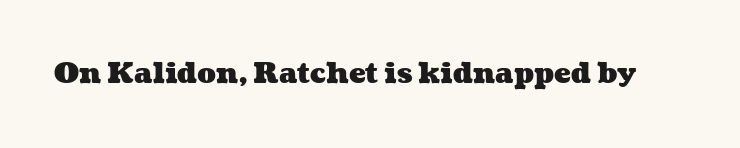
{"bold": "yes", "weight": "heavy", "width": "wide", "stroke_contrast": "medium", "x_height": "medium", "monospaced": "no", "underline": "no", "letter_spacing": "normal", "letter_spacing_em": 0.0, "glyph_px": 28}
